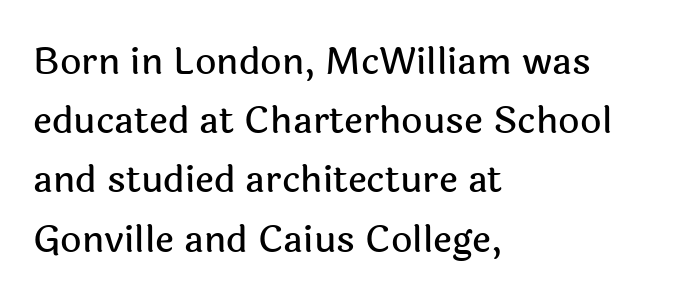
The axis of the letterforms is exactly vertical. Serif or sans? Sans — the stroke terminals are bare. One glance says typical: line gaps are just what's usual. Casual observation: everything's shoved over to the left. The rendering keeps characters at their native spacing.
